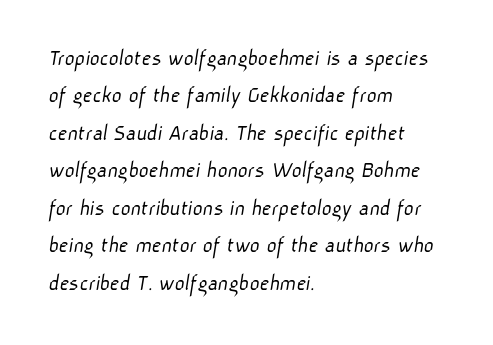
{"bold": "no", "underline": "no", "align": "left", "line_spacing": "normal", "line_spacing_ratio": 1.56, "letter_spacing": "normal", "letter_spacing_em": 0.0, "glyph_px": 24}
